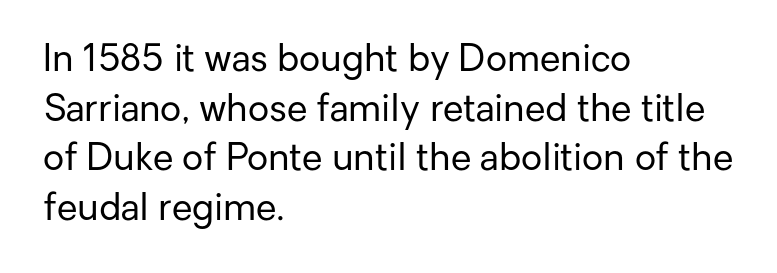
{"serif": "no", "italic": "no", "bold": "no", "weight": "regular", "width": "normal", "stroke_contrast": "low", "x_height": "medium", "monospaced": "no", "underline": "no", "align": "left", "line_spacing": "normal", "line_spacing_ratio": 1.34, "letter_spacing": "normal", "letter_spacing_em": 0.0, "glyph_px": 37}
